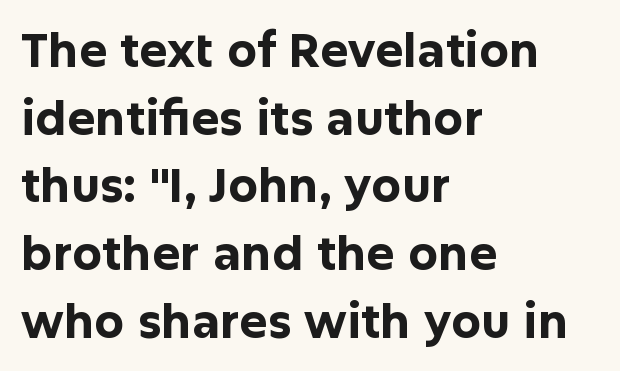
{"serif": "no", "italic": "no", "bold": "yes", "weight": "bold", "width": "normal", "stroke_contrast": "low", "x_height": "medium", "monospaced": "no", "underline": "no", "align": "left", "line_spacing": "normal", "line_spacing_ratio": 1.44, "letter_spacing": "normal", "letter_spacing_em": 0.0, "glyph_px": 47}
